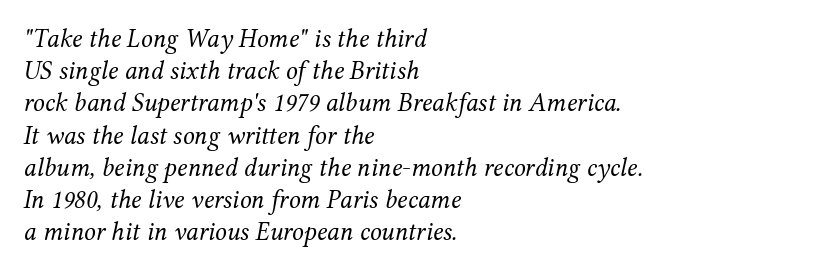
{"italic": "yes", "lean": "right", "slant_degrees": 12, "bold": "no", "underline": "no", "align": "left", "line_spacing_ratio": 1.24, "letter_spacing": "normal", "letter_spacing_em": 0.0, "glyph_px": 26}
